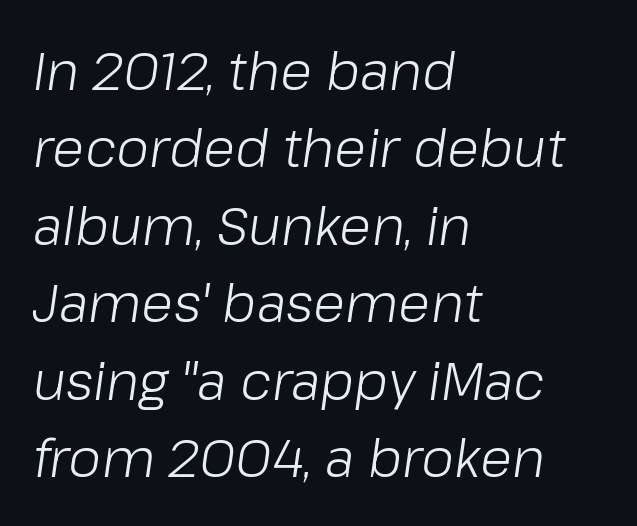
Type without underlining. Compared with a centered layout, this one pins lines to the left instead. An italicized treatment has been applied to the whole sample. Does the leading feel generous? No, just average. The tracking reads as untouched default to a designer's eye.
